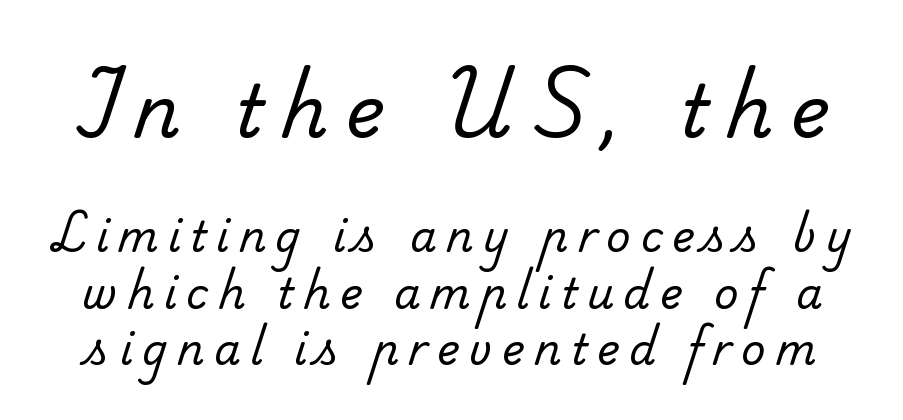
{"serif": "yes", "bold": "no", "weight": "regular", "width": "normal", "stroke_contrast": "low", "x_height": "small", "monospaced": "no", "underline": "no", "line_spacing": "normal", "line_spacing_ratio": 1.35, "letter_spacing": "wide", "letter_spacing_em": 0.23, "larger_block": "first", "size_ratio": 1.74, "glyph_px": 73}
